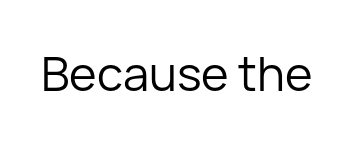
The image shows 47 px regular-weight sans-serif type, upright; set normal letter spacing, not underlined; low stroke contrast and a medium x-height.
